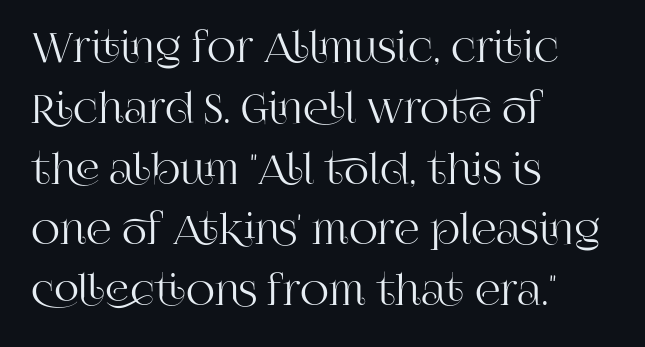
{"serif": "yes", "italic": "no", "width": "normal", "stroke_contrast": "high", "x_height": "large", "monospaced": "no", "underline": "no", "align": "left", "line_spacing": "normal", "line_spacing_ratio": 1.52, "letter_spacing": "normal", "letter_spacing_em": 0.0, "glyph_px": 40}
